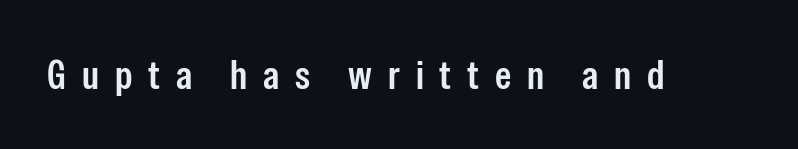
Descender tails drop into unmarked territory. Tall strokes in this sample are plumb rather than angled. Between one letter and the next there's a generous, obvious gap. The sample has been set in demibold, a notch under bold.
